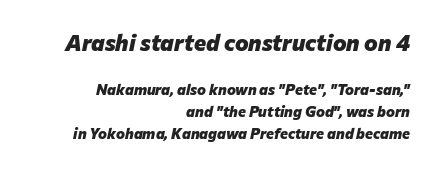
The image shows 23 px bold type, italic (leaning right); set right-aligned, normal line spacing (1.47x), normal letter spacing, not underlined; the first (top) block is 1.53x larger.
